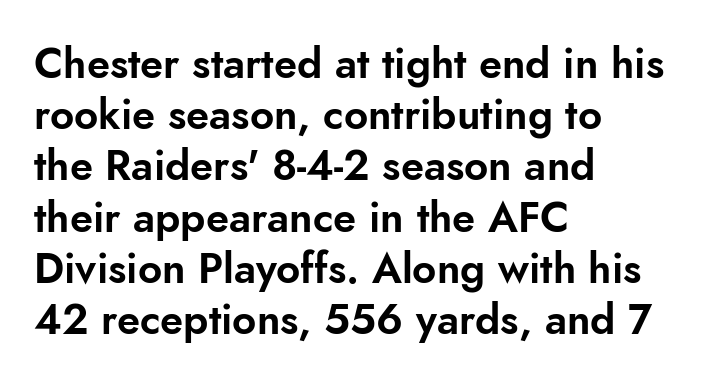
{"serif": "no", "italic": "no", "width": "normal", "stroke_contrast": "low", "x_height": "small", "monospaced": "no", "underline": "no", "align": "left", "line_spacing_ratio": 1.22, "letter_spacing": "normal", "letter_spacing_em": 0.0, "glyph_px": 42}
